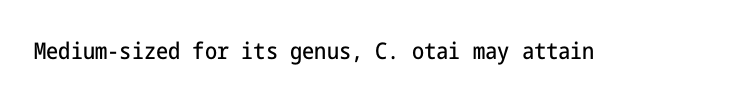
The image shows 23 px text type, upright; set normal letter spacing, not underlined.
